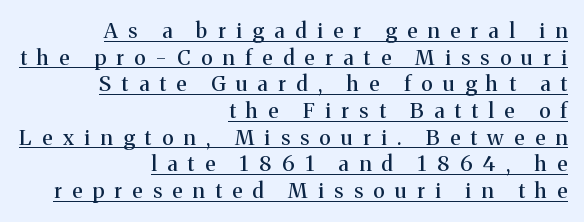
The image shows 21 px text type, upright; set right-aligned, normal line spacing (1.27x), unusually wide letter spacing (+0.5 em), underlined.
